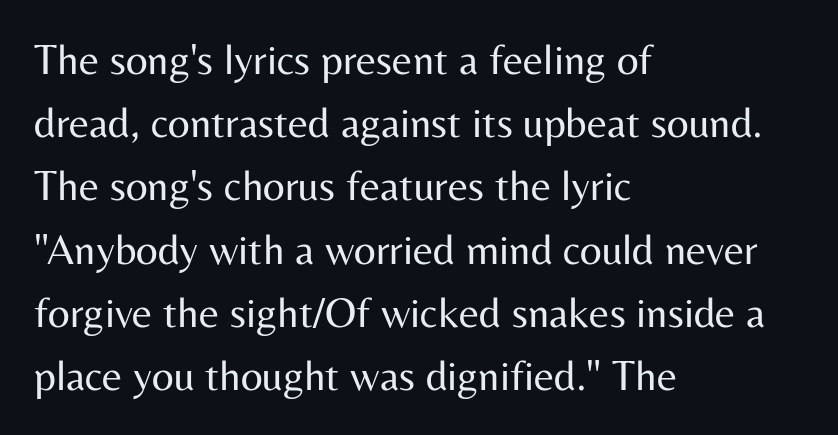
Q: Is the text bold? A: No.
Q: Is the text italic (slanted)? A: No, it is upright.
Q: Is the typeface a serif or a sans-serif typeface? A: Sans-serif.
Q: Is the text underlined? A: No.
Q: How is the paragraph aligned? A: Left-aligned.
Q: Is the spacing between letters normal or unusually wide? A: Normal.
Q: Is the spacing between lines tight, normal or loose? A: Normal.
Q: Width (condensed, normal, or wide)? A: Normal.
Q: Stroke contrast? A: Medium.
Q: x-height? A: Medium.
Q: Monospaced? A: No.
